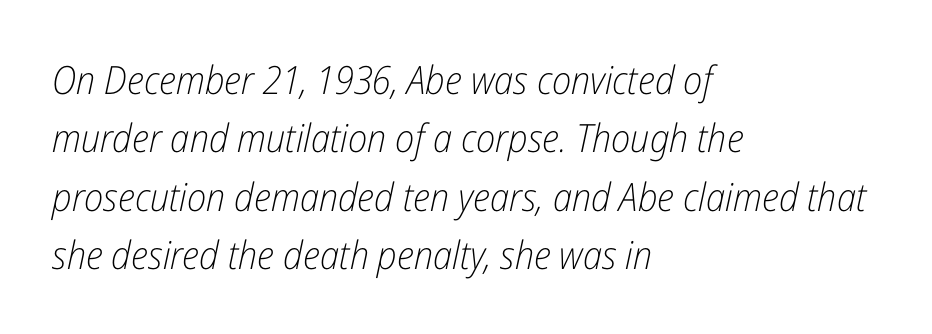
The image shows 39 px light, condensed type, italic (leaning right); set left-aligned, normal line spacing (1.5x), normal letter spacing, not underlined; low stroke contrast and a medium x-height.
